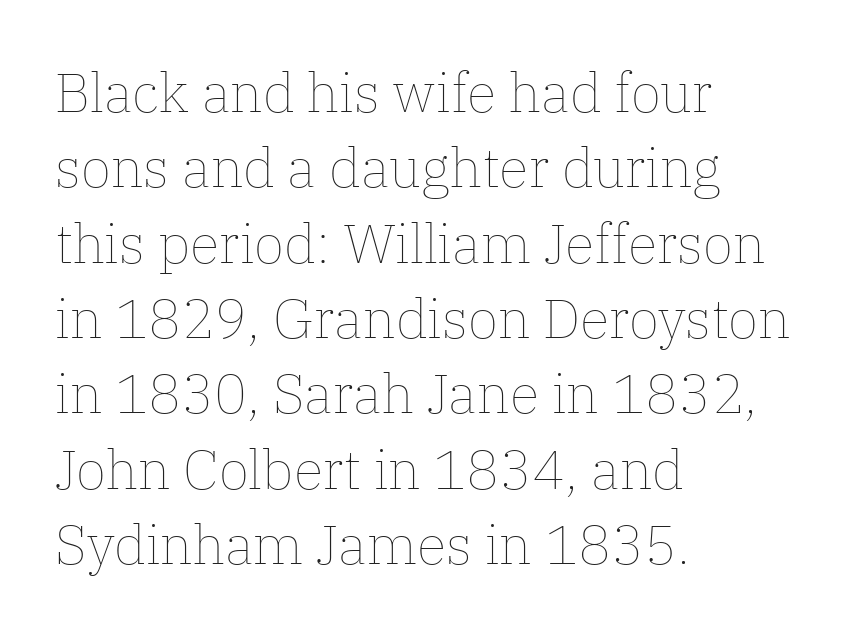
Is the letter spacing exaggerated? No — it looks like the ordinary default. Is there much room between lines? A standard amount, neither cramped nor airy. Is this a fixed-width face? No — the glyphs have proportional, varying widths. The lettering stays uniformly vertical, giving the passage a roman look. Check the space under the baseline: it is left empty. Layout note: lines flush left.
